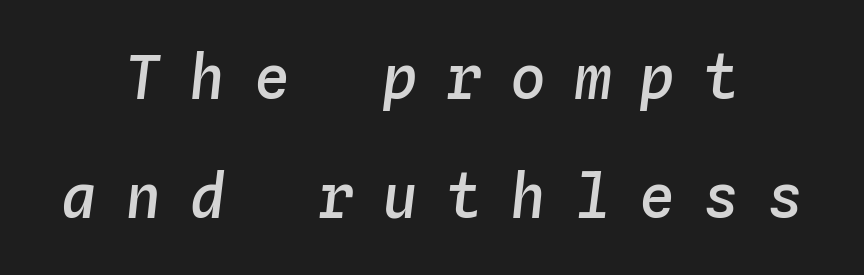
{"italic": "yes", "lean": "right", "slant_degrees": 4, "bold": "semi", "weight": "semibold", "width": "normal", "stroke_contrast": "low", "x_height": "medium", "monospaced": "yes", "underline": "no", "align": "center", "line_spacing": "loose", "line_spacing_ratio": 1.99, "letter_spacing": "wide", "letter_spacing_em": 0.47, "glyph_px": 60}
